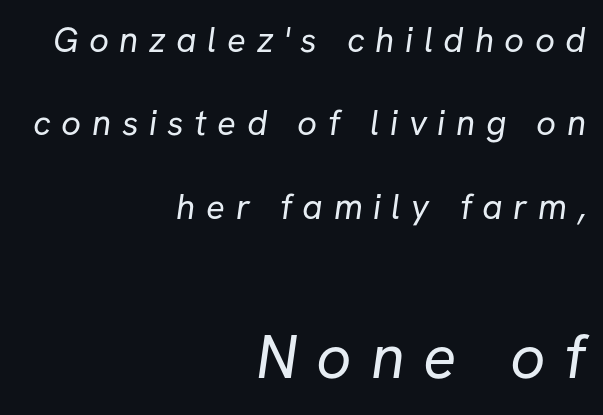
The image shows 62 px regular-weight sans-serif type; set right-aligned, loose line spacing (2.38x), unusually wide letter spacing (+0.3 em), not underlined; the second (bottom) block is 1.77x larger; low stroke contrast and a medium x-height.
